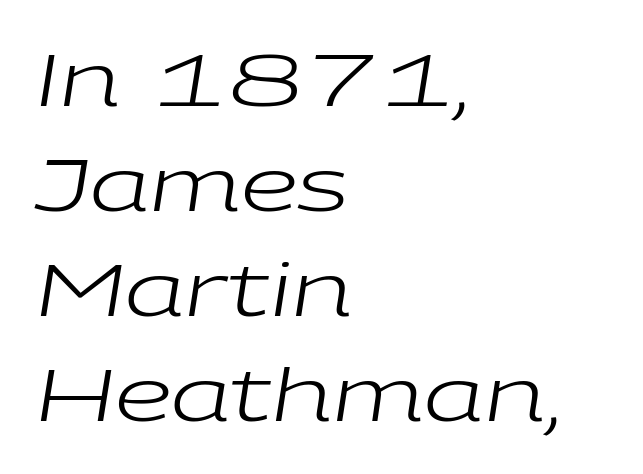
{"italic": "yes", "lean": "right", "slant_degrees": 9, "bold": "no", "weight": "regular", "width": "wide", "stroke_contrast": "low", "x_height": "medium", "monospaced": "no", "underline": "no", "align": "left", "line_spacing": "normal", "line_spacing_ratio": 1.44, "letter_spacing": "normal", "letter_spacing_em": 0.0, "glyph_px": 73}
